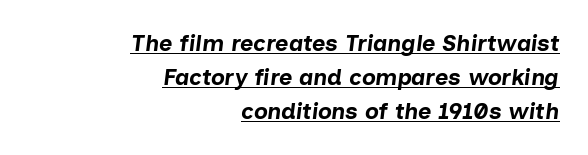
Does the weight exceed regular? Yes, all the way to bold. Characters follow at the spacing the type designer built in. Each line ends at the same right margin while the left side varies. The axis of the letterforms is tilted away from vertical. Interline gaps are of average width in this sample. The rendered words wear a rule along their underside.
